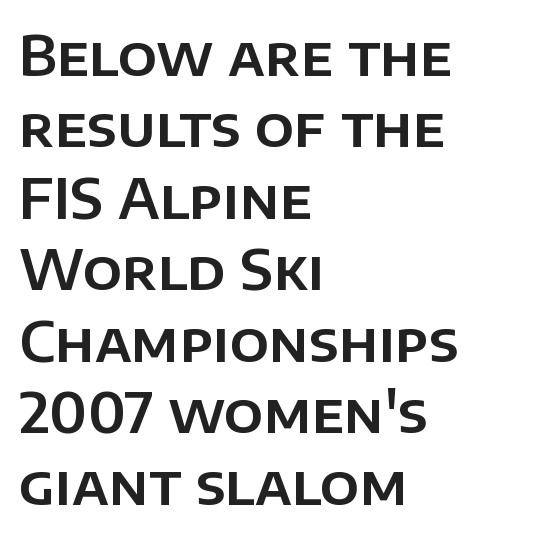
The image shows 55 px sans-serif type, upright; set left-aligned, normal line spacing (1.3x), normal letter spacing, not underlined; low stroke contrast and a large x-height.
